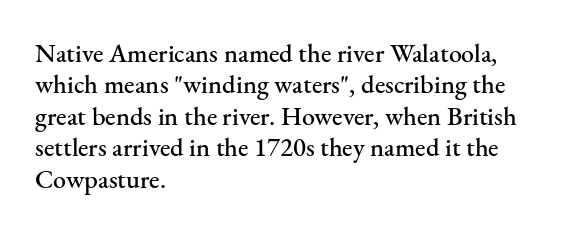
Q: Is the text italic (slanted)? A: No, it is upright.
Q: Is the text underlined? A: No.
Q: How is the paragraph aligned? A: Left-aligned.
Q: Is the spacing between letters normal or unusually wide? A: Normal.
